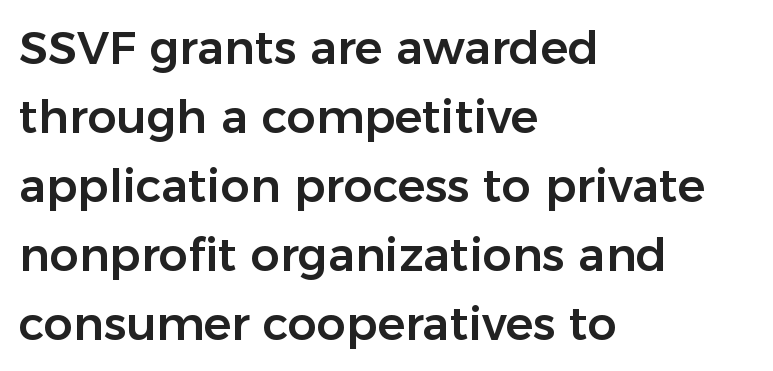
The image shows 46 px sans-serif type, upright; set left-aligned, normal line spacing (1.5x), normal letter spacing, not underlined; low stroke contrast and a medium x-height.
